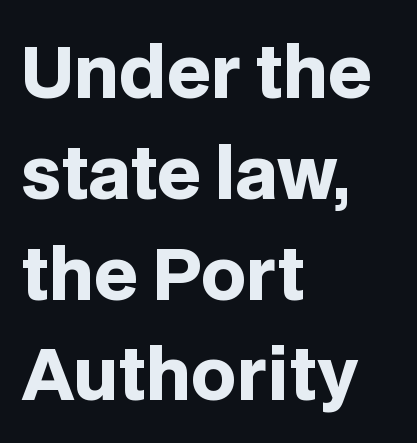
{"serif": "no", "italic": "no", "bold": "yes", "weight": "heavy", "width": "normal", "stroke_contrast": "low", "x_height": "large", "monospaced": "no", "underline": "no", "align": "left", "line_spacing": "normal", "line_spacing_ratio": 1.44, "letter_spacing": "normal", "letter_spacing_em": 0.0, "glyph_px": 70}
